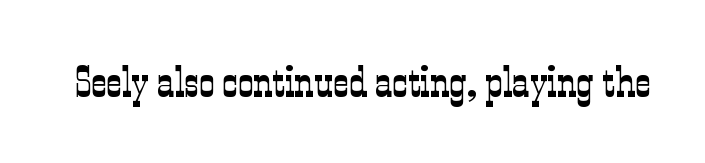
This is the regular roman posture of the typeface. Each letter keeps its own natural width here, so spacing adapts to shape. Look at the bottom of the vertical strokes: they flare into serifs here. The passage shown is not bold in any degree.
